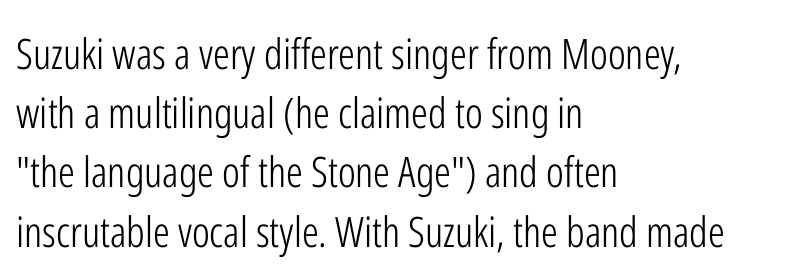
Q: Is the text bold? A: No.
Q: Is the text italic (slanted)? A: No, it is upright.
Q: Is the typeface a serif or a sans-serif typeface? A: Sans-serif.
Q: Is the text underlined? A: No.
Q: How is the paragraph aligned? A: Left-aligned.
Q: Is the spacing between letters normal or unusually wide? A: Normal.
Q: Is the spacing between lines tight, normal or loose? A: Normal.
Q: Width (condensed, normal, or wide)? A: Condensed.
Q: Stroke contrast? A: Low.
Q: x-height? A: Medium.
Q: Monospaced? A: No.
